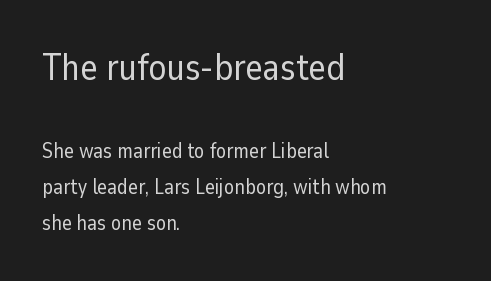
The image shows 37 px regular-weight sans-serif type, upright; set left-aligned, line spacing 1.73x, normal letter spacing, not underlined; the first (top) block is 1.76x larger; low stroke contrast and a medium x-height.
